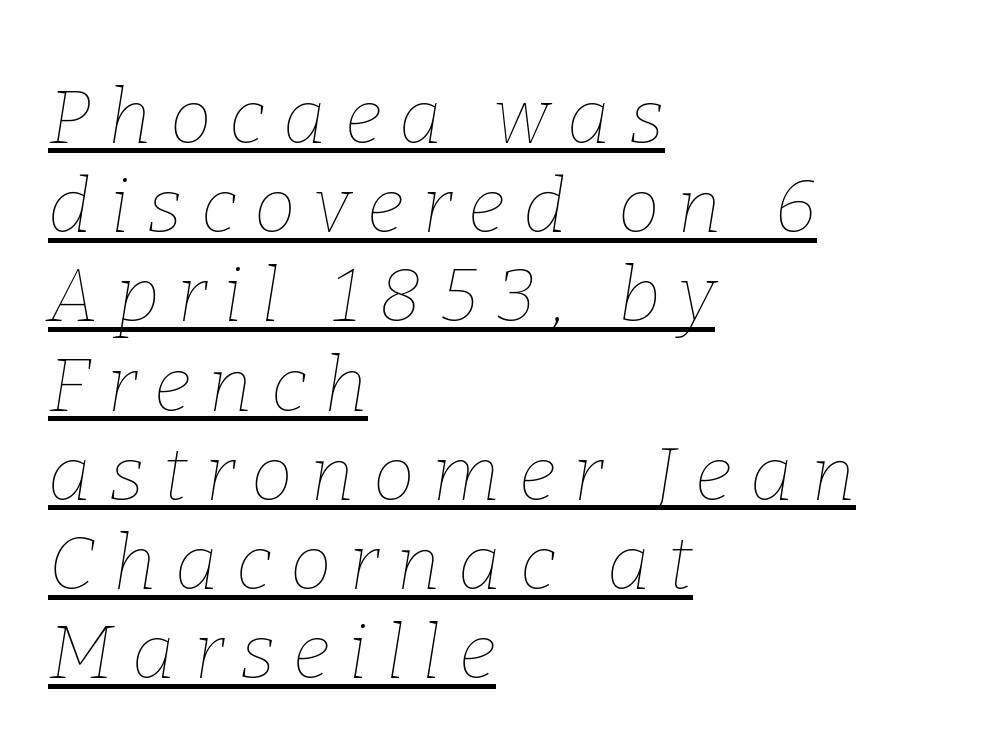
The image shows 75 px thin type, italic (leaning right); set left-aligned, line spacing 1.19x, unusually wide letter spacing (+0.24 em), underlined; low stroke contrast and a medium x-height.
